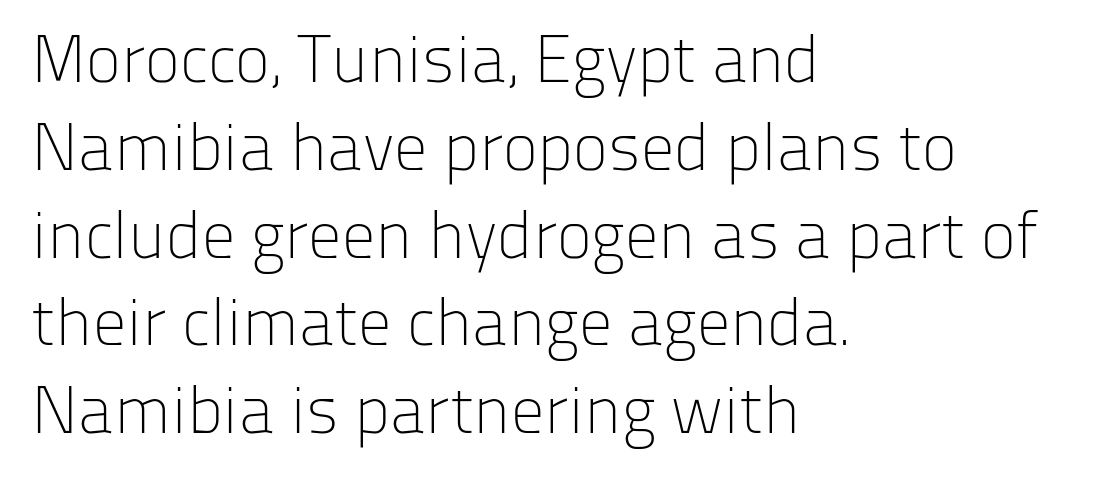
The image shows 67 px light sans-serif type, upright; set left-aligned, normal line spacing (1.31x), normal letter spacing, not underlined; low stroke contrast and a medium x-height.
